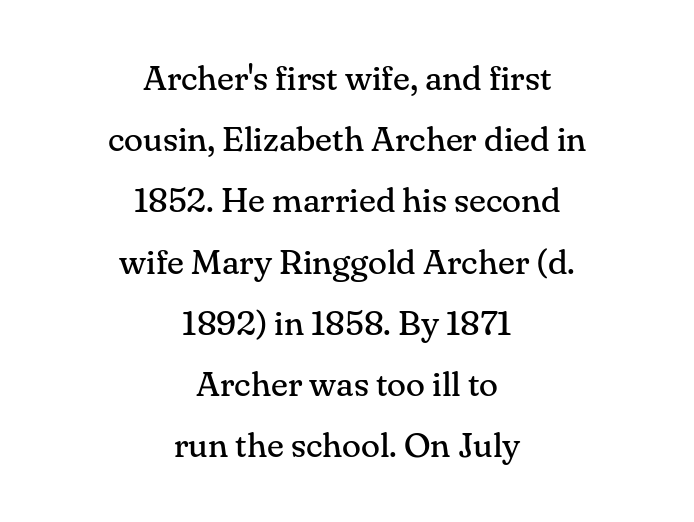
The image shows 35 px regular-weight serif type, upright; set centered, line spacing 1.75x, normal letter spacing, not underlined; medium stroke contrast and a small x-height.
